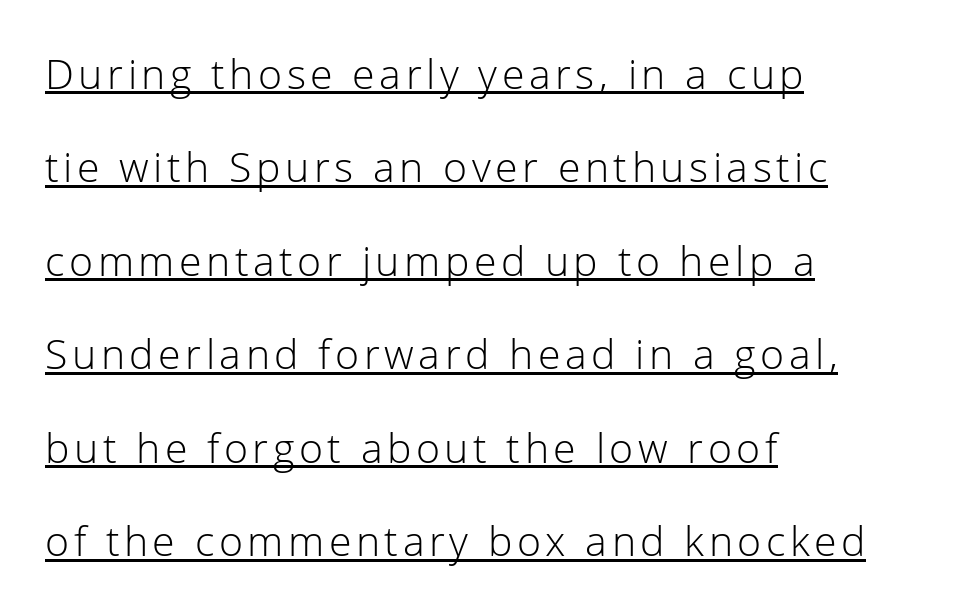
{"serif": "no", "italic": "no", "bold": "no", "weight": "light", "width": "normal", "stroke_contrast": "low", "x_height": "medium", "monospaced": "no", "underline": "yes", "align": "left", "line_spacing": "loose", "line_spacing_ratio": 2.28, "glyph_px": 41}
